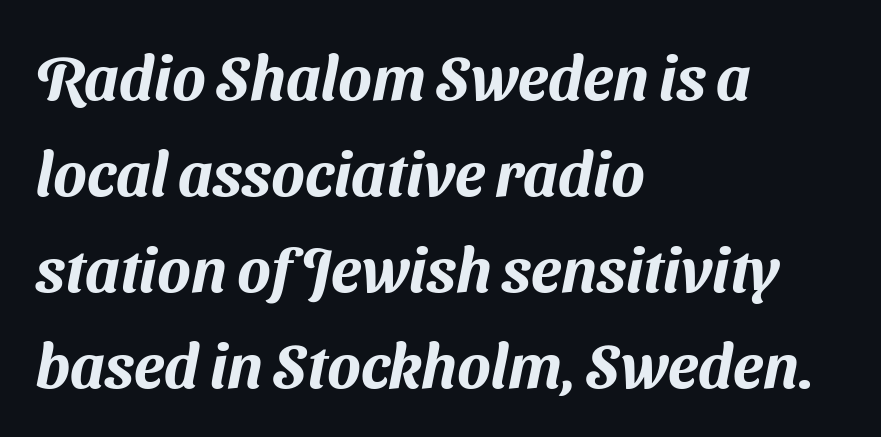
The paragraph has a hard left edge and a soft right edge. This sample uses a sans-serif face. The type is set solid horizontally, with unmodified tracking. The passage shown stacks its lines at a standard gap.
